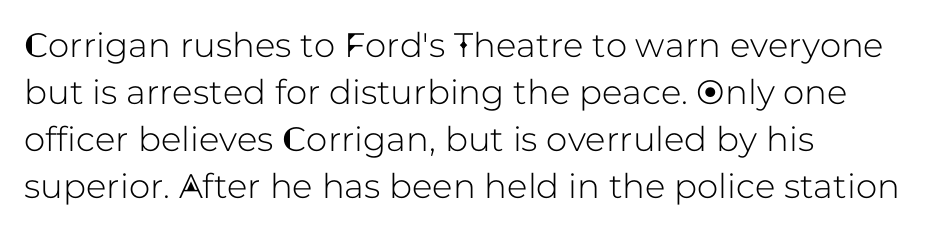
{"serif": "no", "italic": "no", "width": "normal", "stroke_contrast": "low", "x_height": "medium", "monospaced": "no", "underline": "no", "align": "left", "line_spacing": "normal", "line_spacing_ratio": 1.38, "letter_spacing": "normal", "letter_spacing_em": 0.0, "glyph_px": 34}
